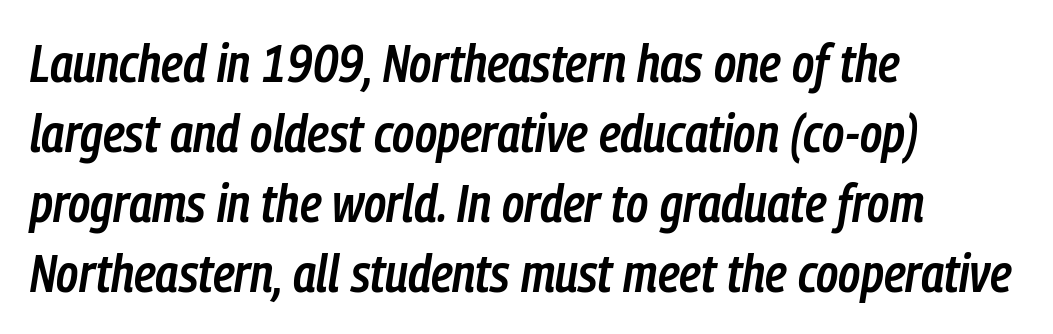
There is no visible air inserted between adjacent glyphs. You could not count columns in this text — the font is proportionally spaced. The typesetter chose a ragged-right arrangement here. A semibold gives these letters moderate extra thickness, short of bold. The string is rendered with underlining switched off.
